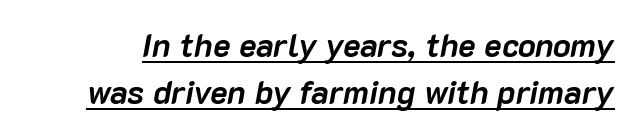
The image shows 33 px semibold type, italic (leaning right); set normal line spacing (1.41x), normal letter spacing, underlined; low stroke contrast and a medium x-height.
